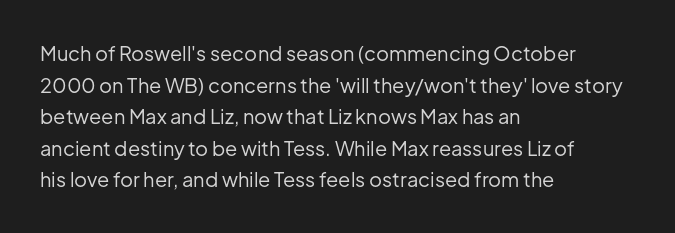
Teacher's note: observe the even left margin — that is flush-left alignment. The passage shown is not underscored anywhere. The rendering uses a moderate line-height, typical for paragraphs. Ascenders rise straight up at ninety degrees. Nobody touched the tracking dial on this one.
